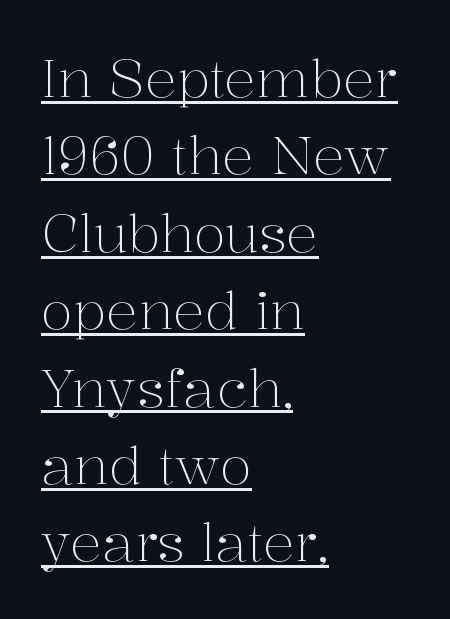
{"serif": "yes", "italic": "no", "bold": "no", "weight": "light", "width": "normal", "stroke_contrast": "medium", "x_height": "medium", "monospaced": "no", "underline": "yes", "align": "left", "line_spacing": "normal", "line_spacing_ratio": 1.46, "letter_spacing": "normal", "letter_spacing_em": 0.0, "glyph_px": 53}
